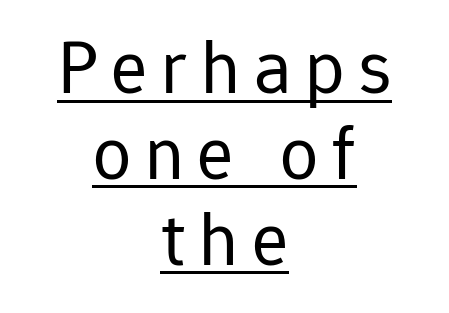
{"serif": "no", "italic": "no", "bold": "no", "weight": "regular", "width": "normal", "stroke_contrast": "low", "x_height": "medium", "monospaced": "no", "underline": "yes", "align": "center", "line_spacing": "tight", "line_spacing_ratio": 1.13, "glyph_px": 76}
